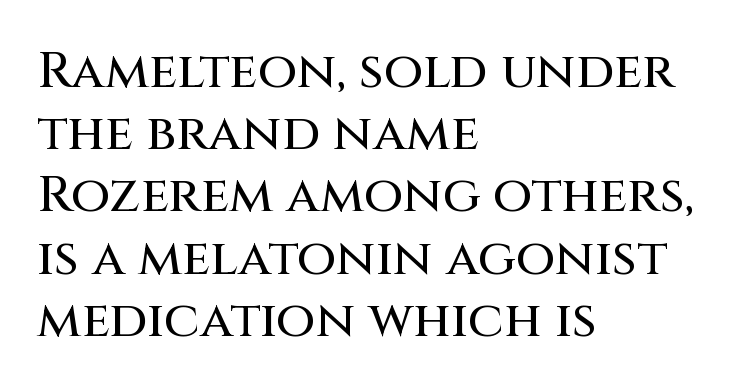
The image shows 51 px sans-serif type, upright; set left-aligned, line spacing 1.22x, normal letter spacing, not underlined; medium stroke contrast and a large x-height.
